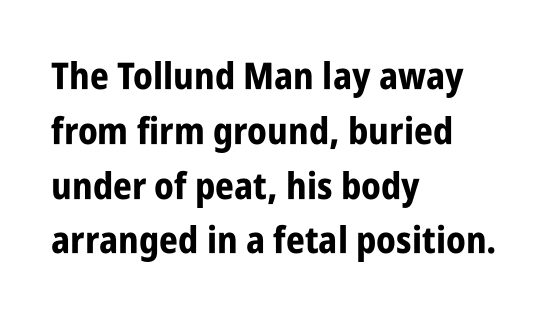
The image shows 37 px bold, condensed sans-serif type, upright; set left-aligned, normal line spacing (1.48x), normal letter spacing, not underlined; low stroke contrast and a large x-height.
